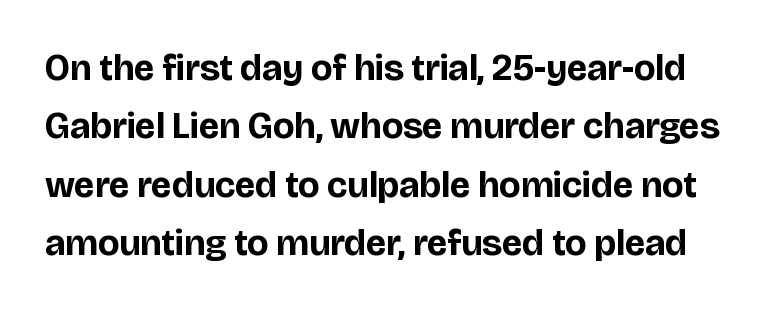
Q: Is the text bold? A: Yes.
Q: Is the text italic (slanted)? A: No, it is upright.
Q: Is the typeface a serif or a sans-serif typeface? A: Sans-serif.
Q: Is the text underlined? A: No.
Q: Is the spacing between letters normal or unusually wide? A: Normal.
Q: Is the spacing between lines tight, normal or loose? A: Normal.
Q: Width (condensed, normal, or wide)? A: Normal.
Q: Stroke contrast? A: Low.
Q: x-height? A: Large.
Q: Monospaced? A: No.
